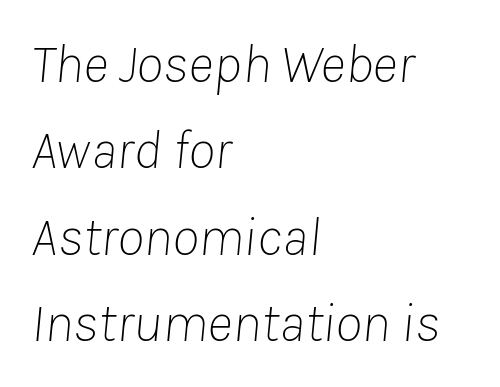
Q: Is the text bold? A: No.
Q: Is the text italic (slanted)? A: Yes, it leans right by about 8 degrees.
Q: Is the text underlined? A: No.
Q: How is the paragraph aligned? A: Left-aligned.
Q: Is the spacing between letters normal or unusually wide? A: Normal.
Q: Is the spacing between lines tight, normal or loose? A: Normal.
Q: Width (condensed, normal, or wide)? A: Normal.
Q: Stroke contrast? A: Low.
Q: x-height? A: Medium.
Q: Monospaced? A: No.
